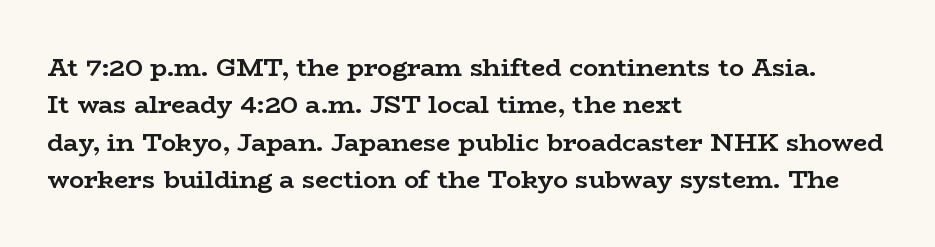
The image shows 25 px bold type, upright; set left-aligned, normal line spacing (1.5x), normal letter spacing, not underlined.
